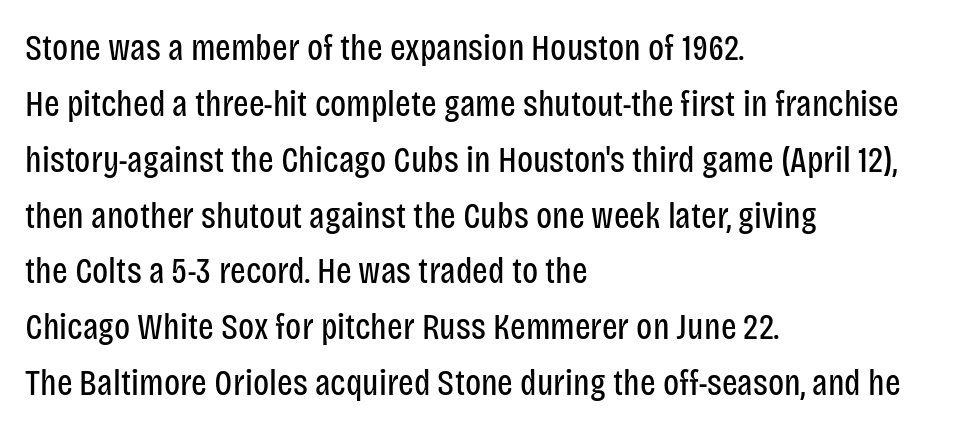
The image shows 37 px regular-weight, condensed sans-serif type, upright; set left-aligned, normal line spacing (1.51x), normal letter spacing, not underlined; low stroke contrast and a large x-height.
